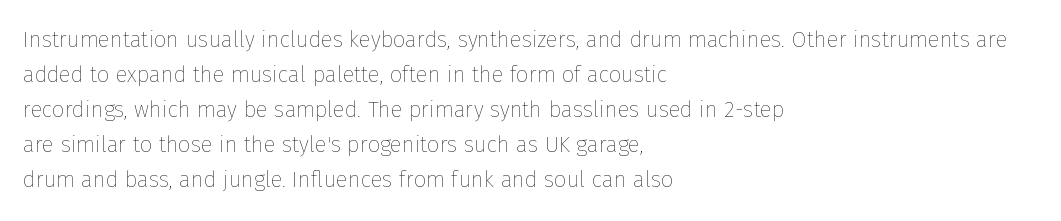
The image shows 22 px text type, upright; set left-aligned, normal line spacing (1.59x), normal letter spacing, not underlined.
